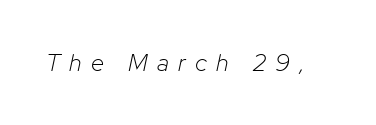
The image shows 24 px text type, italic (leaning right); set unusually wide letter spacing (+0.39 em), not underlined.
